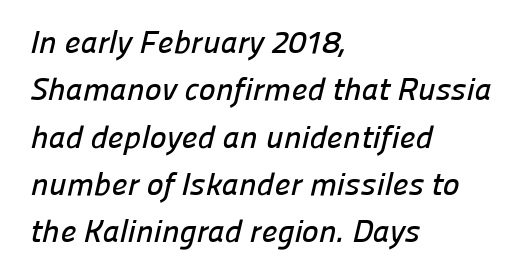
{"serif": "no", "width": "normal", "stroke_contrast": "low", "x_height": "medium", "monospaced": "no", "underline": "no", "align": "left", "line_spacing": "normal", "line_spacing_ratio": 1.48, "letter_spacing": "normal", "letter_spacing_em": 0.0, "glyph_px": 32}
